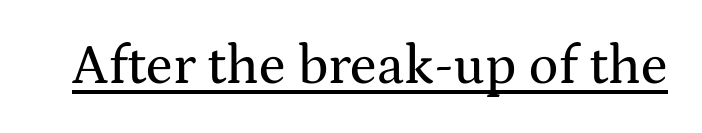
Q: Is the text italic (slanted)? A: No, it is upright.
Q: Is the typeface a serif or a sans-serif typeface? A: Serif.
Q: Is the text underlined? A: Yes.
Q: Is the spacing between letters normal or unusually wide? A: Normal.
Q: Width (condensed, normal, or wide)? A: Wide.
Q: Stroke contrast? A: Medium.
Q: x-height? A: Medium.
Q: Monospaced? A: No.
